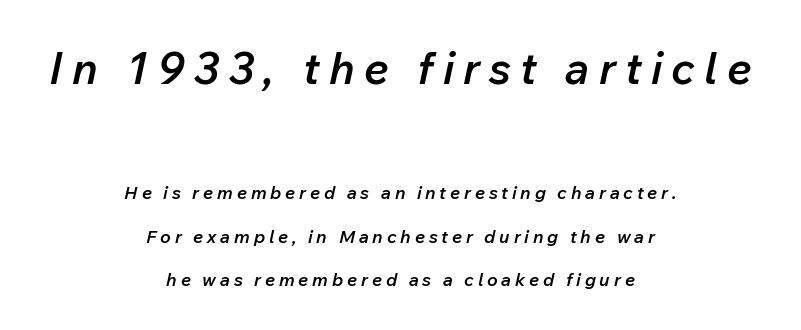
The image shows 44 px semibold type, italic (leaning right); set centered, loose line spacing (2.41x), unusually wide letter spacing (+0.21 em), not underlined; the first (top) block is 2.44x larger; low stroke contrast and a medium x-height.
